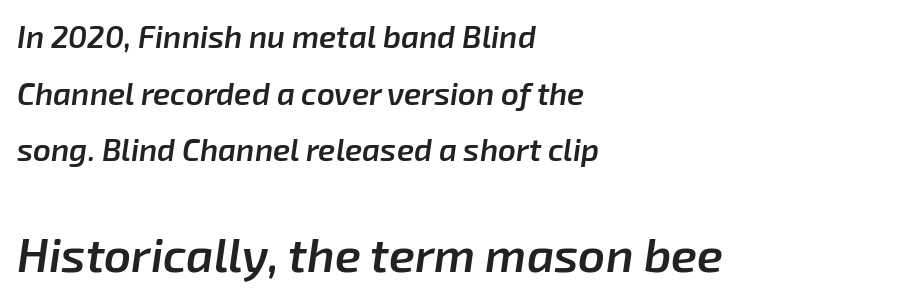
Designer's note — italics engaged. Size hierarchy here favors the trailing block over the leading one. Each line starts at the same left margin while the right side varies. A clean baseline with only descenders dipping below it. You could call the tracking neutral — neither tight nor loose. Compared with an ordinary text face, these strokes are moderately heavier — a semibold.
